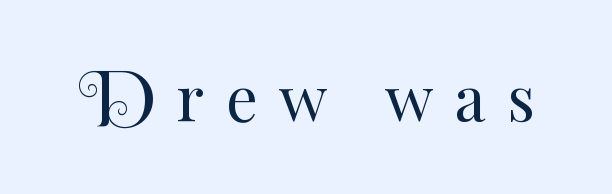
Q: Is the text bold? A: No.
Q: Is the text italic (slanted)? A: No, it is upright.
Q: Is the text underlined? A: No.
Q: Is the spacing between letters normal or unusually wide? A: Unusually wide.
Q: Width (condensed, normal, or wide)? A: Normal.
Q: Stroke contrast? A: Medium.
Q: x-height? A: Small.
Q: Monospaced? A: No.
